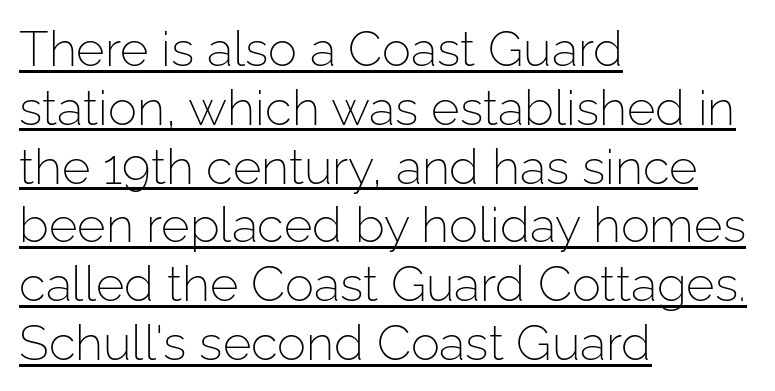
{"serif": "no", "italic": "no", "bold": "no", "weight": "light", "width": "normal", "stroke_contrast": "low", "x_height": "medium", "monospaced": "no", "underline": "yes", "align": "left", "line_spacing_ratio": 1.2, "letter_spacing": "normal", "letter_spacing_em": 0.0, "glyph_px": 49}
